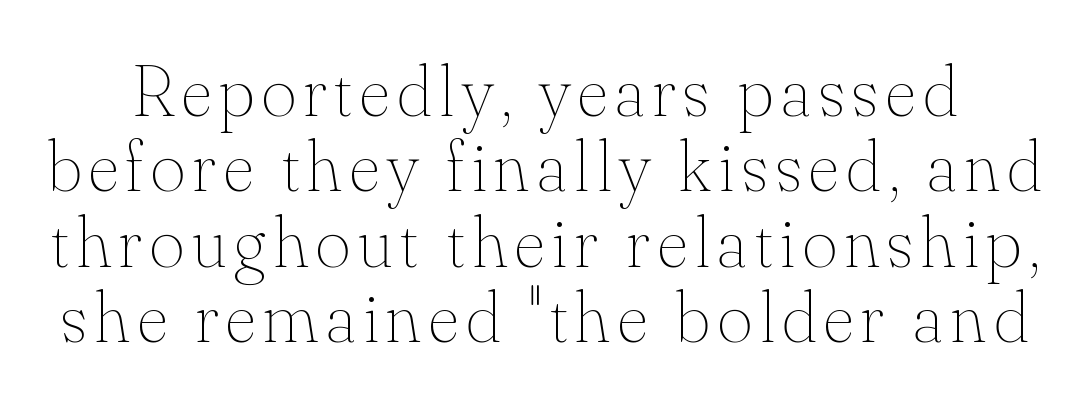
{"italic": "no", "bold": "no", "weight": "thin", "width": "normal", "stroke_contrast": "medium", "x_height": "small", "monospaced": "no", "underline": "no", "line_spacing": "tight", "line_spacing_ratio": 1.02, "glyph_px": 74}
